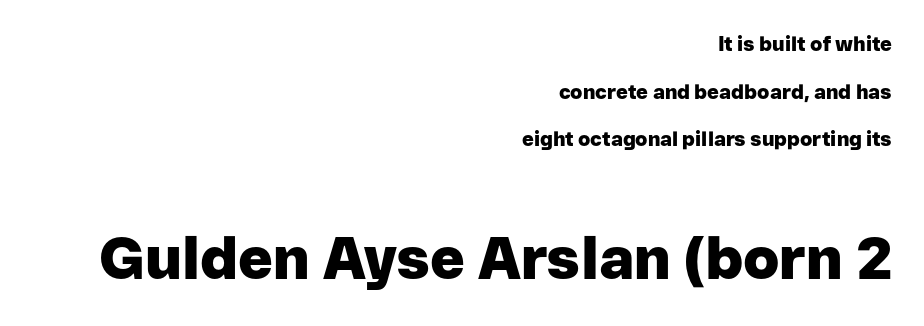
Q: Is the text bold? A: Yes.
Q: Is the text italic (slanted)? A: No, it is upright.
Q: Is the typeface a serif or a sans-serif typeface? A: Sans-serif.
Q: Is the text underlined? A: No.
Q: How is the paragraph aligned? A: Right-aligned.
Q: Is the spacing between letters normal or unusually wide? A: Normal.
Q: Is the spacing between lines tight, normal or loose? A: Loose.
Q: Which block of text is set in a larger size, the first (top) or the second (bottom)? A: The second (bottom) one.
Q: Width (condensed, normal, or wide)? A: Normal.
Q: Stroke contrast? A: Low.
Q: x-height? A: Medium.
Q: Monospaced? A: No.
